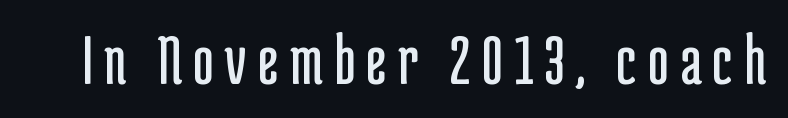
The image shows 73 px regular-weight, condensed sans-serif type, upright; set not underlined; low stroke contrast and a medium x-height.
